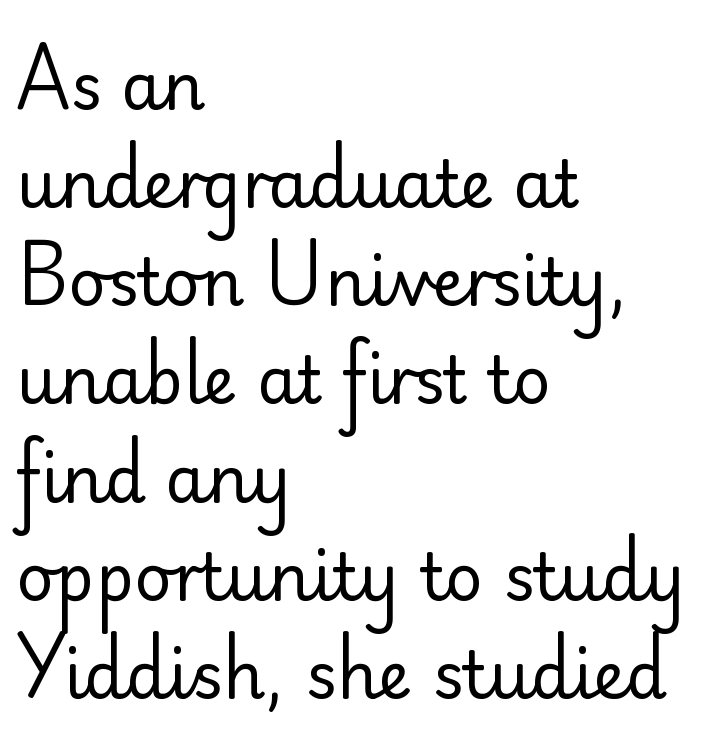
{"serif": "no", "italic": "no", "bold": "no", "weight": "regular", "width": "normal", "stroke_contrast": "low", "x_height": "small", "monospaced": "no", "underline": "no", "align": "left", "line_spacing": "normal", "line_spacing_ratio": 1.51, "letter_spacing": "normal", "letter_spacing_em": 0.0, "glyph_px": 65}
